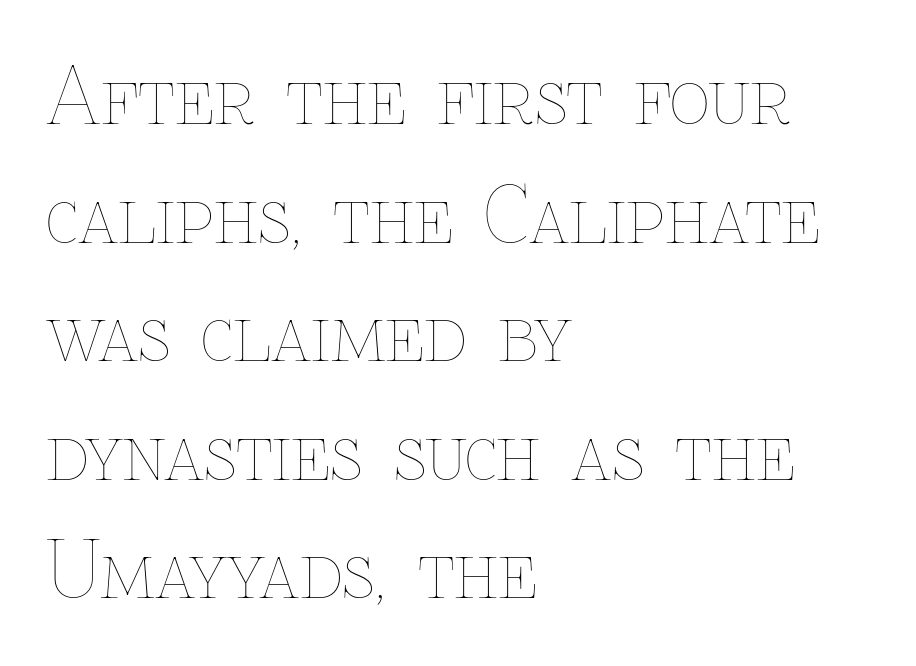
Do the characters align in a grid? No, the font is proportional. The type sits square on the baseline with zero lean. The strokes carry an ordinary text weight at most. The passage shown has conventional tracking throughout. This sample is left-justified, so line endings fall wherever the words run out.
